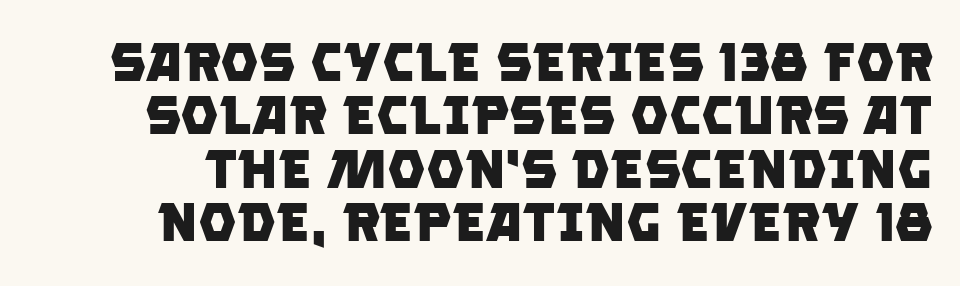
{"serif": "no", "bold": "yes", "weight": "heavy", "width": "normal", "stroke_contrast": "low", "x_height": "large", "monospaced": "no", "underline": "no", "line_spacing": "tight", "line_spacing_ratio": 0.99, "letter_spacing": "normal", "letter_spacing_em": 0.0, "glyph_px": 54}
